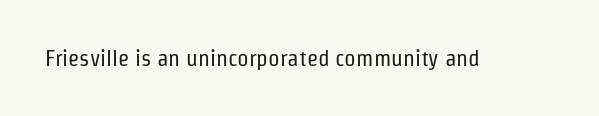
The image shows 23 px text type, upright; set normal letter spacing, not underlined.
